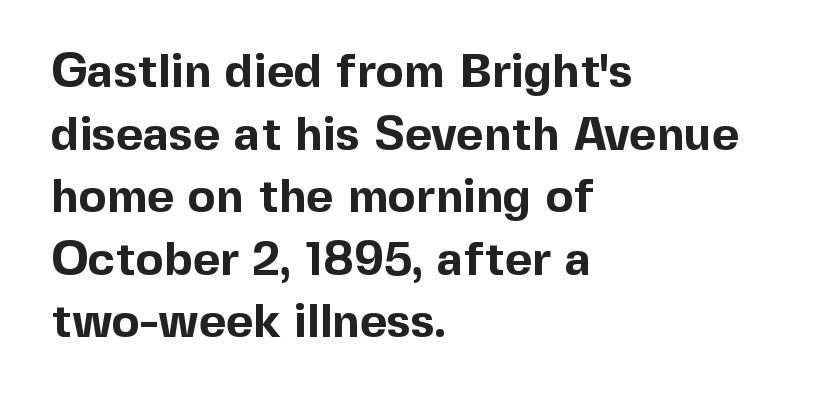
The image shows 47 px bold sans-serif type, upright; set left-aligned, normal line spacing (1.33x), normal letter spacing, not underlined; a medium x-height.
